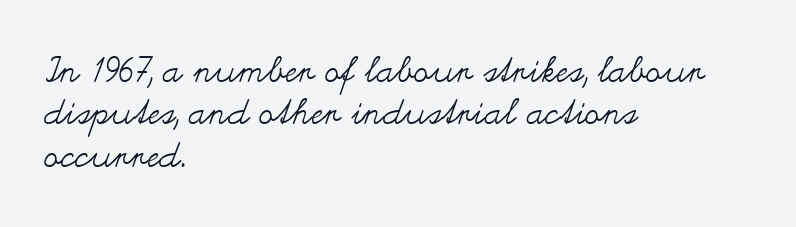
{"bold": "no", "weight": "regular", "width": "wide", "stroke_contrast": "medium", "x_height": "small", "monospaced": "no", "underline": "no", "align": "left", "line_spacing_ratio": 1.21, "letter_spacing": "normal", "letter_spacing_em": 0.0, "glyph_px": 35}
